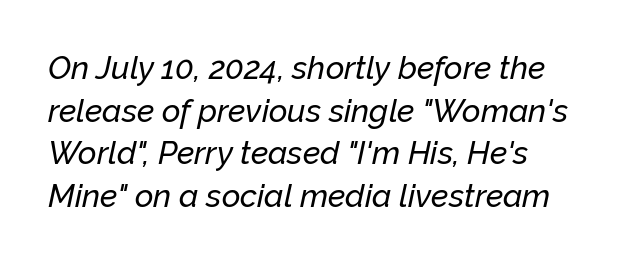
The image shows 32 px text type, italic (leaning right); set normal line spacing (1.33x), normal letter spacing, not underlined; low stroke contrast and a medium x-height.
